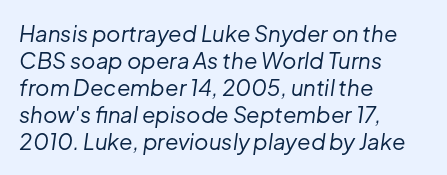
Q: Is the text bold? A: No.
Q: Is the text italic (slanted)? A: Yes, it leans right by about 8 degrees.
Q: Is the text underlined? A: No.
Q: How is the paragraph aligned? A: Left-aligned.
Q: Is the spacing between letters normal or unusually wide? A: Normal.
